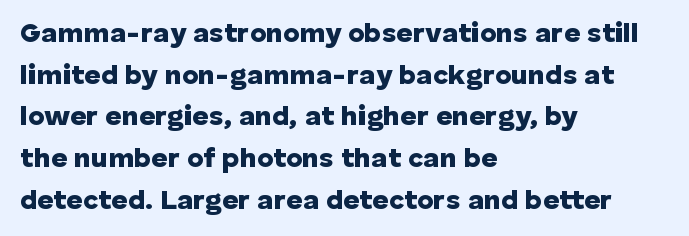
Layout note: lines flush left. Underline: absent. Does the lettering tilt? It doesn't — this is upright. The letters are bold, with thick, heavy strokes. Quick note: interline space is typical. The text was rendered using a sans face with plain stroke endings.
